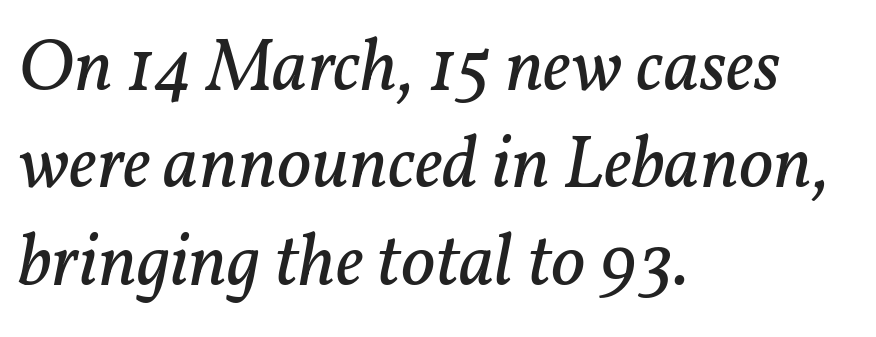
{"serif": "yes", "italic": "yes", "lean": "right", "slant_degrees": 11, "bold": "no", "weight": "regular", "width": "normal", "stroke_contrast": "low", "x_height": "medium", "monospaced": "no", "underline": "no", "align": "left", "line_spacing": "normal", "line_spacing_ratio": 1.3, "letter_spacing": "normal", "letter_spacing_em": 0.0, "glyph_px": 75}
